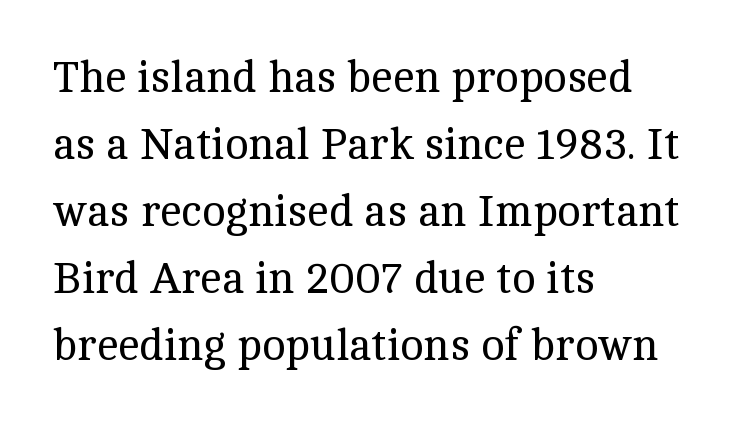
{"serif": "yes", "italic": "no", "bold": "no", "weight": "regular", "width": "normal", "x_height": "medium", "monospaced": "no", "underline": "no", "align": "left", "line_spacing": "normal", "line_spacing_ratio": 1.52, "letter_spacing": "normal", "letter_spacing_em": 0.0, "glyph_px": 44}
